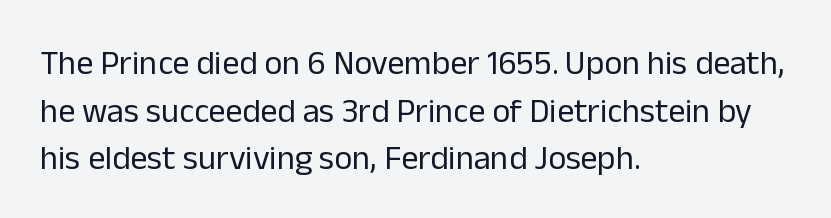
The image shows 34 px regular-weight sans-serif type, upright; set left-aligned, normal line spacing (1.4x), normal letter spacing, not underlined; low stroke contrast and a medium x-height.
